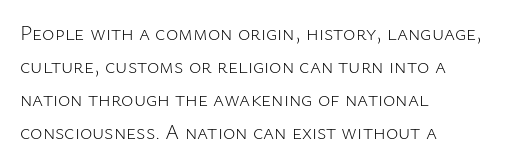
The image shows 21 px text type, upright; set left-aligned, normal line spacing (1.57x), normal letter spacing, not underlined.
